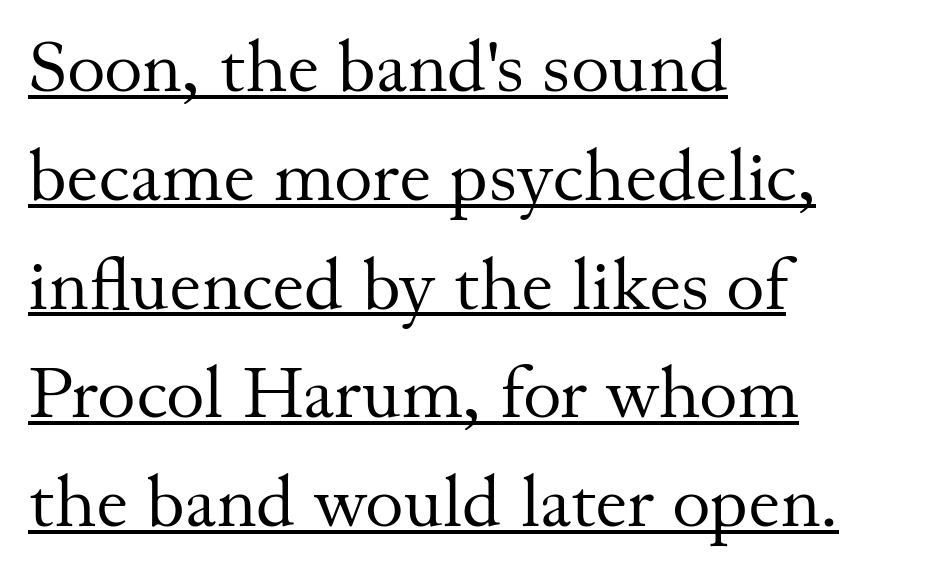
Q: Is the text bold? A: No.
Q: Is the text italic (slanted)? A: No, it is upright.
Q: Is the typeface a serif or a sans-serif typeface? A: Serif.
Q: Is the text underlined? A: Yes.
Q: How is the paragraph aligned? A: Left-aligned.
Q: Is the spacing between letters normal or unusually wide? A: Normal.
Q: Is the spacing between lines tight, normal or loose? A: Normal.
Q: Width (condensed, normal, or wide)? A: Normal.
Q: Stroke contrast? A: Medium.
Q: x-height? A: Small.
Q: Monospaced? A: No.
